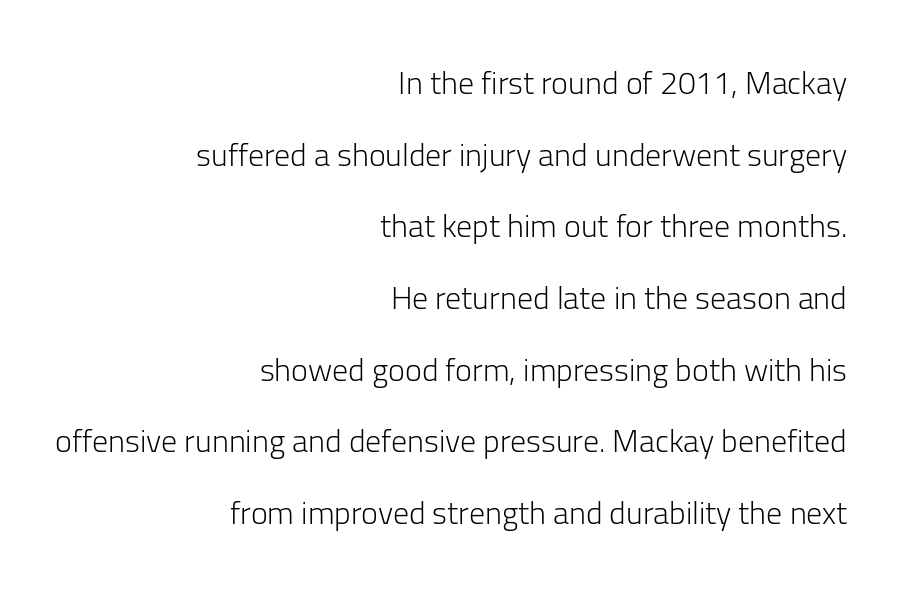
Every row of glyphs terminates at an identical x-position on the right. Decoration check: the copy has no underline. A typesetter would mark this as roman, not italic. These lines stand farther apart than default settings would place them. The gaps between neighbouring characters are ordinary and unremarkable.
